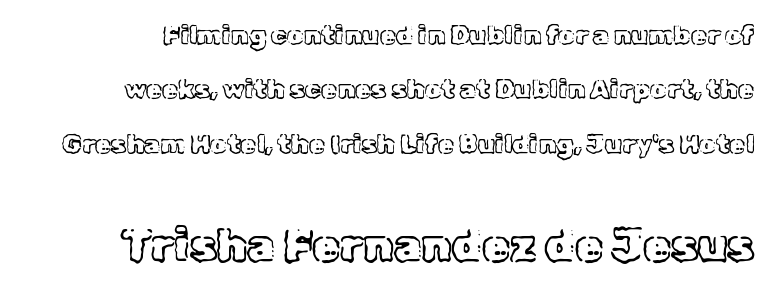
The space between consecutive lines is lavish. This layout puts the modest block above and the oversized block below. Does the lettering tilt? It doesn't — this is upright. Between one letter and the next there's only the usual sliver of space. A bare baseline throughout the passage. Think of a printed novel: that variable character pitch is what you see here.
